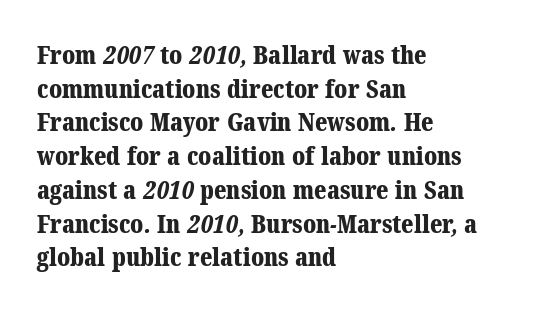
Notice how thick the strokes are: this is what a full bold looks like. This sample uses plain, unmodified letter spacing. Visually the block forms a straight wall on the left and a jagged coastline on the right. A typesetter would call this leading conventional body-copy spacing.
